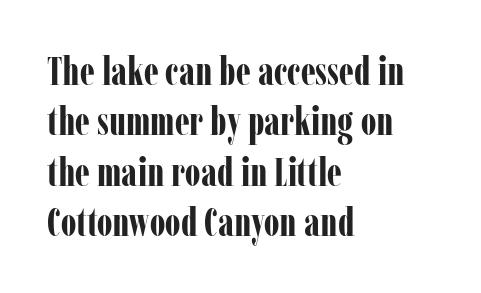
The image shows 39 px bold, condensed serif type, upright; set left-aligned, normal line spacing (1.29x), normal letter spacing, not underlined; low stroke contrast and a medium x-height.
